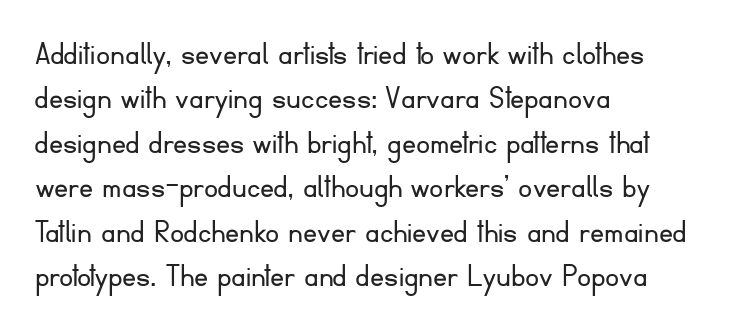
Students, observe: this is what conventionally led text looks like. Italic? Not at all — the glyphs are vertical. Every row of glyphs begins at an identical x-position on the left. No extra tracking has been applied to these lines.
